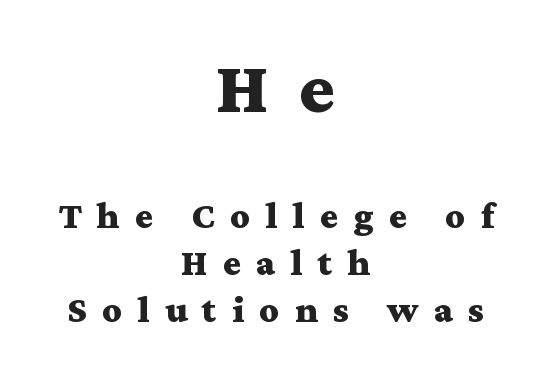
{"serif": "yes", "italic": "no", "bold": "yes", "weight": "bold", "width": "wide", "stroke_contrast": "medium", "x_height": "medium", "monospaced": "no", "underline": "no", "align": "center", "line_spacing_ratio": 1.23, "letter_spacing": "wide", "letter_spacing_em": 0.4, "larger_block": "first", "size_ratio": 1.97, "glyph_px": 75}
